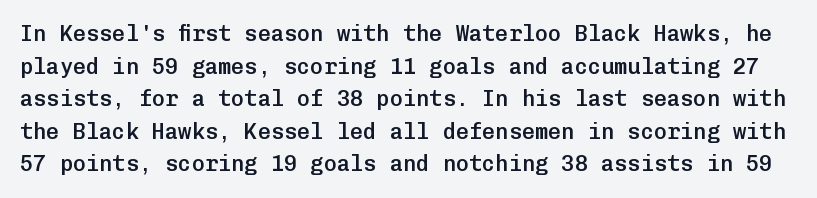
The font's upright variant was chosen for this text. Interline gaps are of average width in this sample. Every letter is mildly thick-stroked: semibold rather than bold. You could call the tracking neutral — neither tight nor loose. Anything drawn beneath the words? Only blank space.
